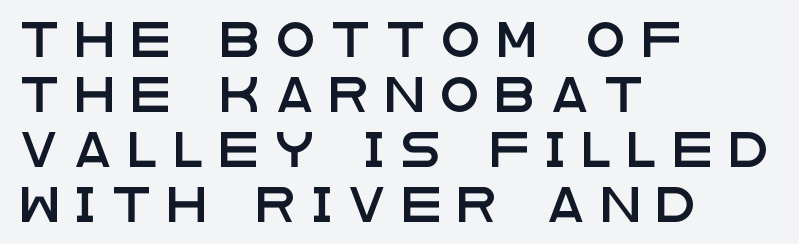
{"serif": "no", "italic": "no", "width": "wide", "stroke_contrast": "low", "x_height": "large", "monospaced": "no", "underline": "no", "align": "left", "line_spacing": "normal", "line_spacing_ratio": 1.57, "letter_spacing": "wide", "letter_spacing_em": 0.48, "glyph_px": 35}
